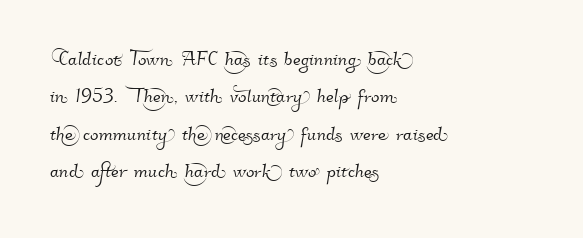
Q: Is the text underlined? A: No.
Q: How is the paragraph aligned? A: Left-aligned.
Q: Is the spacing between letters normal or unusually wide? A: Normal.
Q: Is the spacing between lines tight, normal or loose? A: Normal.
